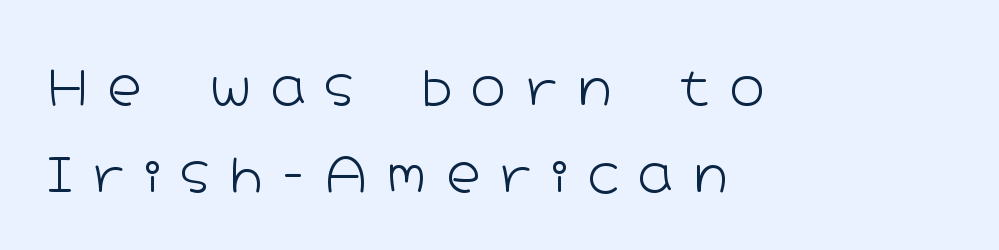
Q: Is the text bold? A: No.
Q: Is the text italic (slanted)? A: No, it is upright.
Q: Is the typeface a serif or a sans-serif typeface? A: Sans-serif.
Q: Is the text underlined? A: No.
Q: How is the paragraph aligned? A: Left-aligned.
Q: Is the spacing between letters normal or unusually wide? A: Unusually wide.
Q: Width (condensed, normal, or wide)? A: Wide.
Q: Stroke contrast? A: Low.
Q: x-height? A: Medium.
Q: Monospaced? A: No.
